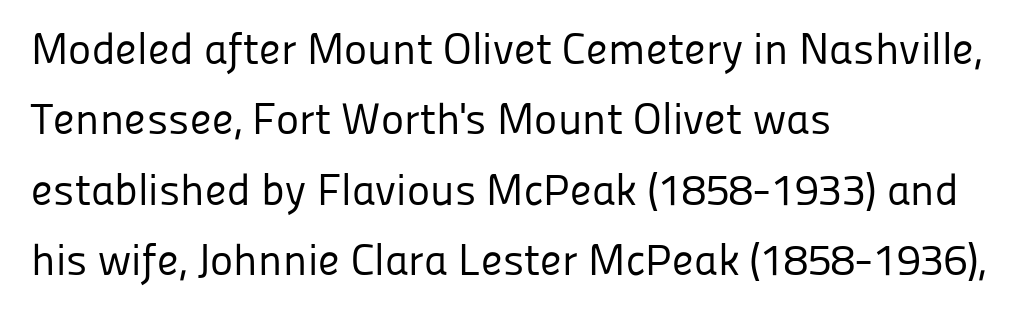
The image shows 44 px regular-weight sans-serif type, upright; set left-aligned, normal line spacing (1.6x), normal letter spacing, not underlined; low stroke contrast and a medium x-height.
